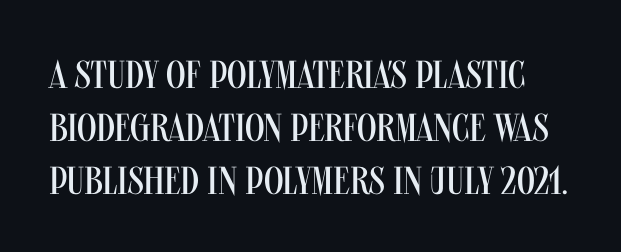
{"serif": "no", "italic": "no", "bold": "no", "weight": "regular", "width": "condensed", "stroke_contrast": "medium", "x_height": "large", "monospaced": "no", "underline": "no", "line_spacing": "normal", "line_spacing_ratio": 1.36, "letter_spacing": "normal", "letter_spacing_em": 0.0, "glyph_px": 39}
